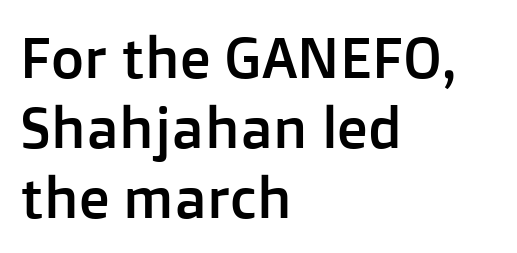
Q: Is the text italic (slanted)? A: No, it is upright.
Q: Is the typeface a serif or a sans-serif typeface? A: Sans-serif.
Q: Is the text underlined? A: No.
Q: How is the paragraph aligned? A: Left-aligned.
Q: Is the spacing between letters normal or unusually wide? A: Normal.
Q: Width (condensed, normal, or wide)? A: Normal.
Q: Stroke contrast? A: Low.
Q: x-height? A: Medium.
Q: Monospaced? A: No.
